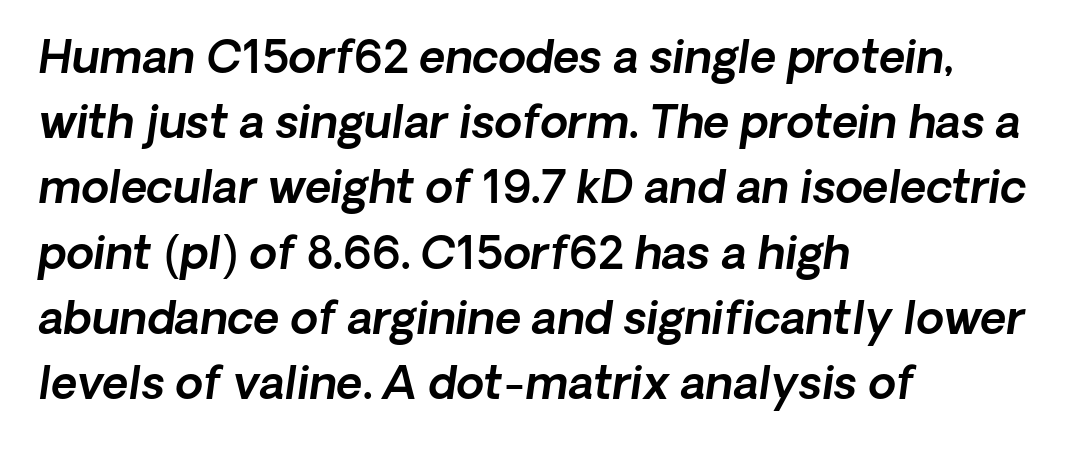
Compared with a centered layout, this one pins lines to the left instead. Just letters on the line, the space beneath them empty. Spacing verdict: proportional, widths tailored to each character. This sample uses plain, unmodified letter spacing. The leading is moderate, giving the passage an even texture.
